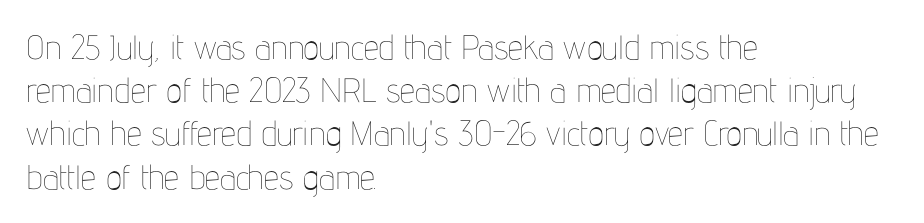
Q: Is the text bold? A: No.
Q: Is the text italic (slanted)? A: No, it is upright.
Q: Is the text underlined? A: No.
Q: How is the paragraph aligned? A: Left-aligned.
Q: Is the spacing between letters normal or unusually wide? A: Normal.
Q: Is the spacing between lines tight, normal or loose? A: Normal.
Q: Width (condensed, normal, or wide)? A: Condensed.
Q: Stroke contrast? A: Low.
Q: x-height? A: Medium.
Q: Monospaced? A: No.
